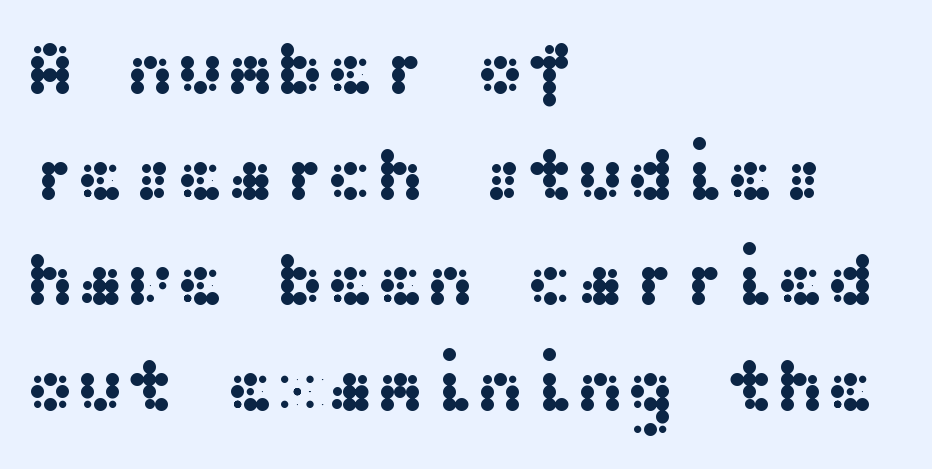
The image shows 75 px wide sans-serif type, upright; set left-aligned, normal line spacing (1.41x), normal letter spacing, not underlined; medium stroke contrast and a medium x-height.
